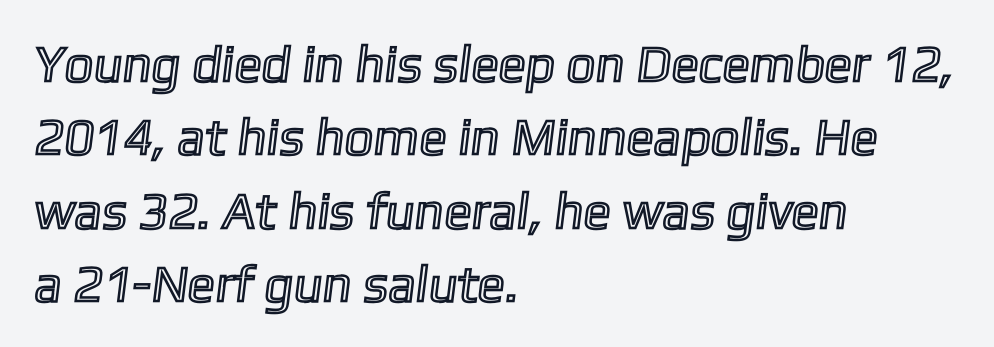
{"width": "normal", "x_height": "medium", "monospaced": "no", "underline": "no", "align": "left", "line_spacing": "normal", "line_spacing_ratio": 1.44, "letter_spacing": "normal", "letter_spacing_em": 0.0, "glyph_px": 51}
